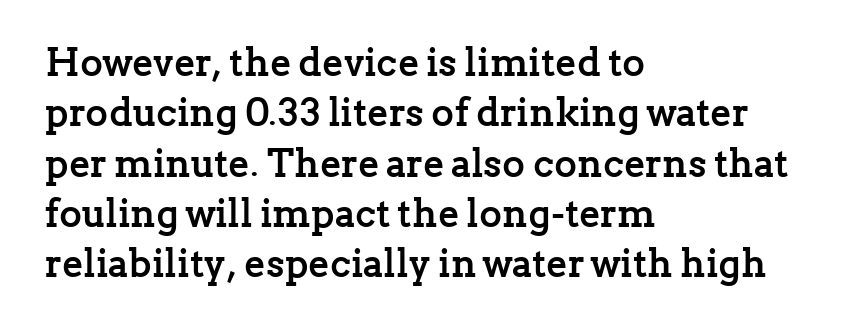
Underlining? Definitely not there. The rendering anchors every line to the left-hand side. Evenly set lines give the paragraph a standard silhouette. This sample uses plain, unmodified letter spacing. The typeface chosen for these lines features serifs.
